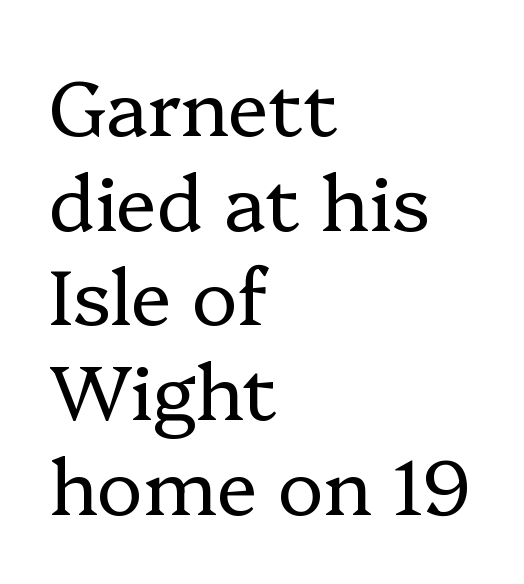
{"serif": "yes", "italic": "no", "bold": "no", "weight": "regular", "width": "normal", "stroke_contrast": "low", "x_height": "medium", "monospaced": "no", "underline": "no", "align": "left", "line_spacing_ratio": 1.23, "letter_spacing": "normal", "letter_spacing_em": 0.0, "glyph_px": 77}
